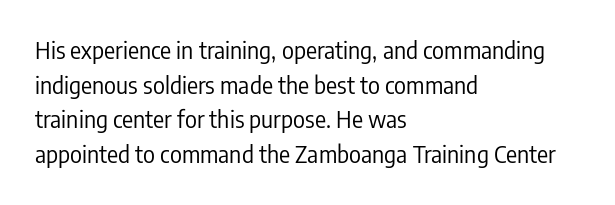
Vertical strokes here are truly vertical. Is the block centered? No — it sits flush against the left margin. Standard letterfit; no display-style spreading of the glyphs. This is not heavy type; no bold has been used.
